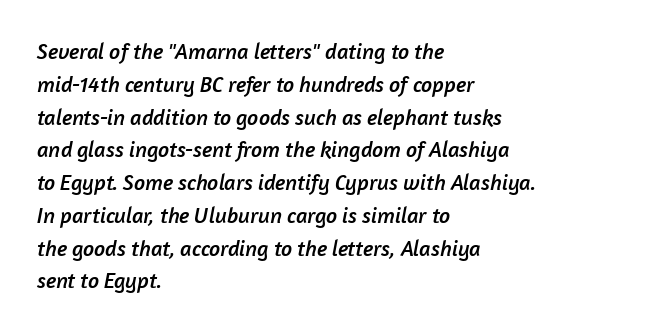
The image shows 22 px text type; set left-aligned, normal line spacing (1.49x), normal letter spacing, not underlined.
